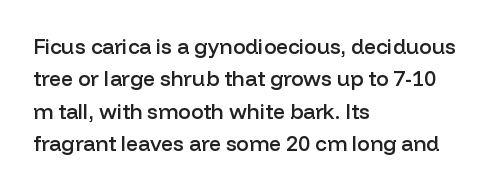
{"italic": "no", "bold": "semi", "underline": "no", "align": "left", "line_spacing": "normal", "line_spacing_ratio": 1.54, "letter_spacing": "normal", "letter_spacing_em": 0.0, "glyph_px": 21}
